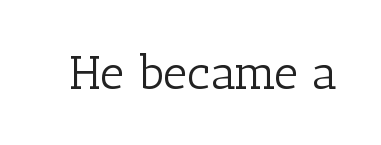
The image shows 47 px light serif type, upright; set normal letter spacing, not underlined; low stroke contrast and a medium x-height.
